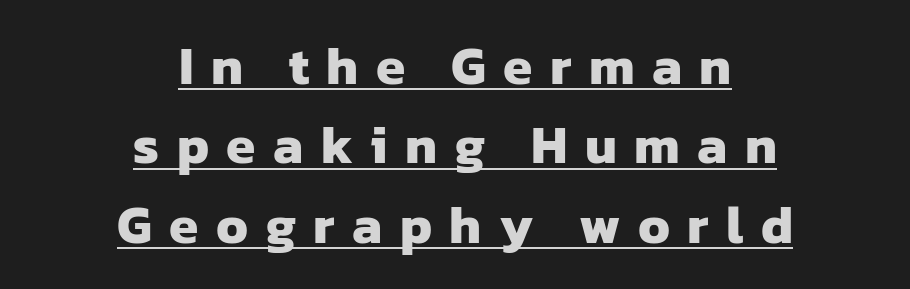
Q: Is the text bold? A: Yes.
Q: Is the typeface a serif or a sans-serif typeface? A: Sans-serif.
Q: Is the text underlined? A: Yes.
Q: How is the paragraph aligned? A: Centered.
Q: Is the spacing between letters normal or unusually wide? A: Unusually wide.
Q: Is the spacing between lines tight, normal or loose? A: Normal.
Q: Width (condensed, normal, or wide)? A: Normal.
Q: Stroke contrast? A: Low.
Q: x-height? A: Medium.
Q: Monospaced? A: No.
